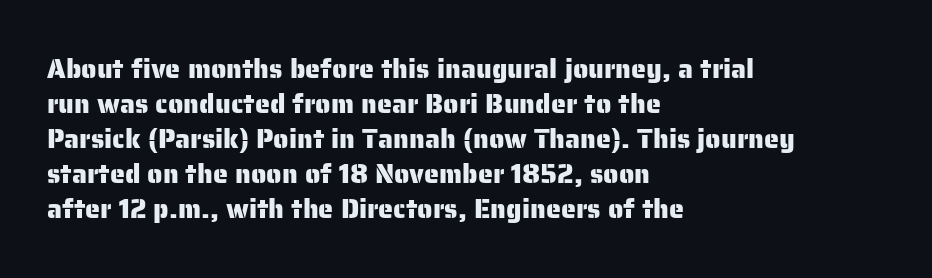
{"italic": "no", "underline": "no", "align": "left", "line_spacing": "normal", "line_spacing_ratio": 1.3, "letter_spacing": "normal", "letter_spacing_em": 0.0, "glyph_px": 27}
